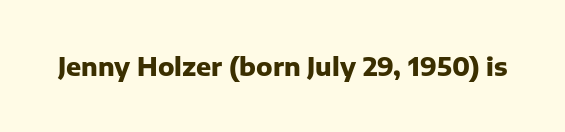
{"italic": "no", "bold": "yes", "underline": "no", "letter_spacing": "normal", "letter_spacing_em": 0.0, "glyph_px": 25}
